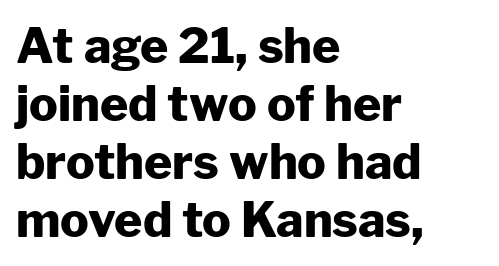
Q: Is the text bold? A: Yes.
Q: Is the text italic (slanted)? A: No, it is upright.
Q: Is the typeface a serif or a sans-serif typeface? A: Sans-serif.
Q: Is the text underlined? A: No.
Q: How is the paragraph aligned? A: Left-aligned.
Q: Is the spacing between letters normal or unusually wide? A: Normal.
Q: Width (condensed, normal, or wide)? A: Normal.
Q: Stroke contrast? A: Low.
Q: x-height? A: Medium.
Q: Monospaced? A: No.
